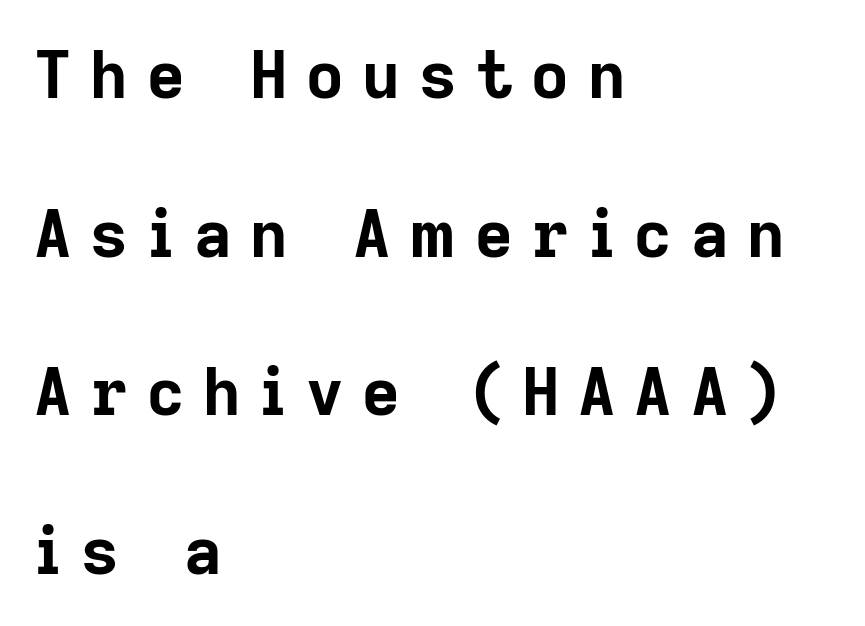
This is the regular roman posture of the typeface. Plenty of ink on the page — the face is bold. Letter spacing: wide. The block of text is sparse from top to bottom, with ample space between rows.
